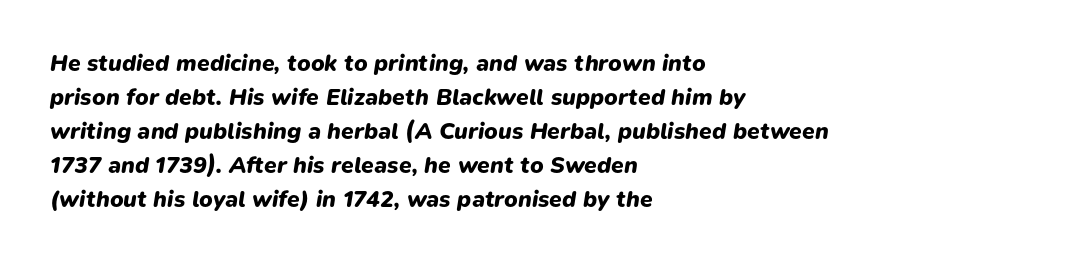
The vertical gap from one line to the next is medium. Which margin do the lines hug? The left one — the right edge is uneven. What stands out about the letter spacing? Nothing — it is the standard amount. Italic? Definitely — the glyphs are oblique. Just letters on the line, the space beneath them empty.
